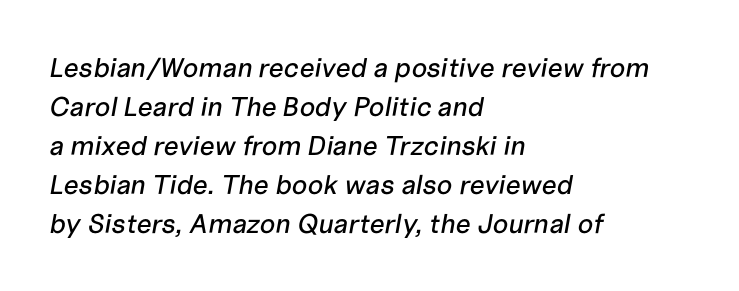
The font's italic variant was chosen for this text. The rendering anchors every line to the left-hand side. You could call the tracking neutral — neither tight nor loose. The line-height multiplier appears to be the usual default.
